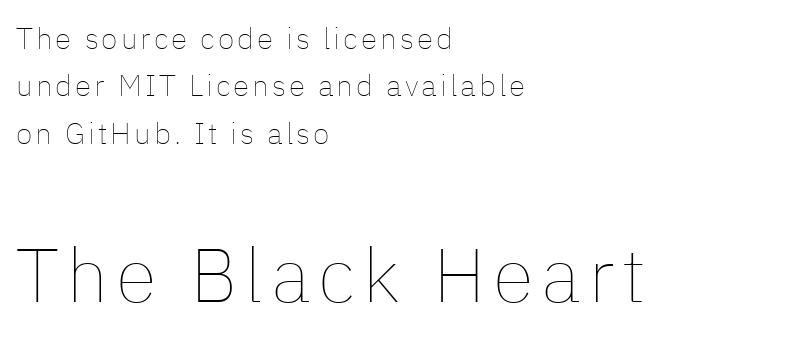
The image shows 76 px thin type, upright; set left-aligned, normal line spacing (1.58x), not underlined; the second (bottom) block is 2.53x larger; low stroke contrast and a medium x-height.
